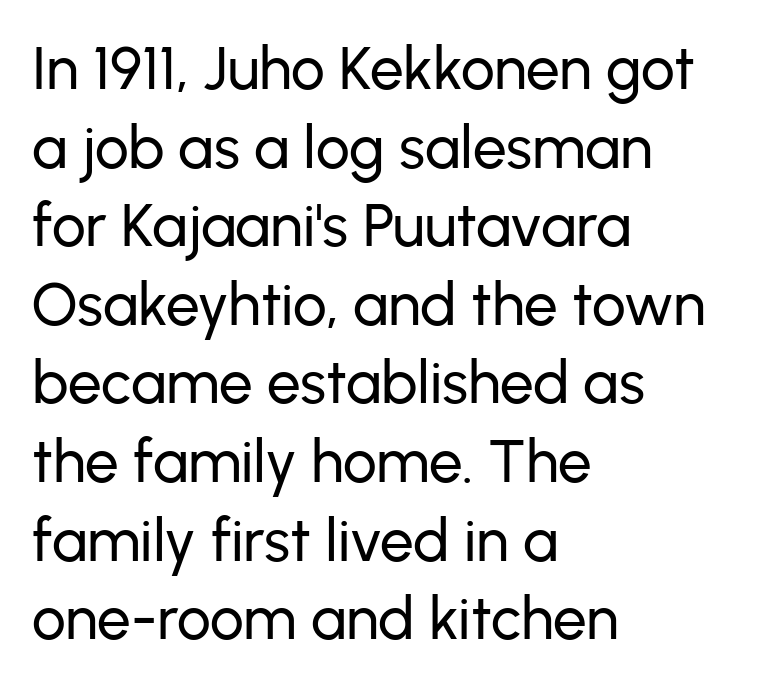
Q: Is the text italic (slanted)? A: No, it is upright.
Q: Is the typeface a serif or a sans-serif typeface? A: Sans-serif.
Q: Is the text underlined? A: No.
Q: How is the paragraph aligned? A: Left-aligned.
Q: Is the spacing between letters normal or unusually wide? A: Normal.
Q: Is the spacing between lines tight, normal or loose? A: Normal.
Q: Width (condensed, normal, or wide)? A: Normal.
Q: Stroke contrast? A: Low.
Q: x-height? A: Medium.
Q: Monospaced? A: No.
